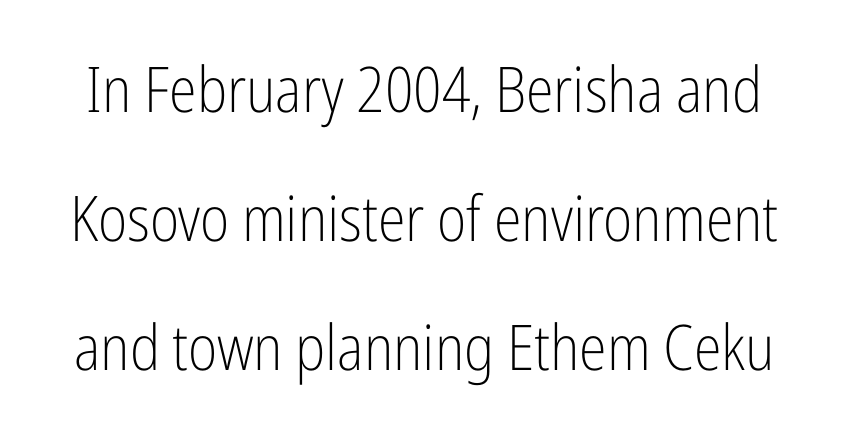
Q: Is the text bold? A: No.
Q: Is the text italic (slanted)? A: No, it is upright.
Q: Is the typeface a serif or a sans-serif typeface? A: Sans-serif.
Q: Is the text underlined? A: No.
Q: Is the spacing between letters normal or unusually wide? A: Normal.
Q: Is the spacing between lines tight, normal or loose? A: Loose.
Q: Width (condensed, normal, or wide)? A: Condensed.
Q: Stroke contrast? A: Low.
Q: x-height? A: Medium.
Q: Monospaced? A: No.
